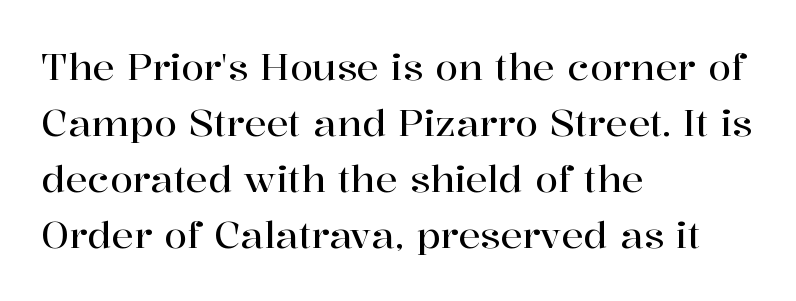
The image shows 37 px serif type, upright; set left-aligned, normal line spacing (1.51x), normal letter spacing, not underlined; high stroke contrast and a medium x-height.
